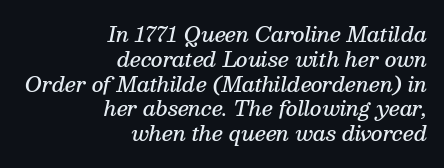
{"italic": "yes", "lean": "right", "slant_degrees": 13, "bold": "semi", "underline": "no", "align": "right", "line_spacing_ratio": 1.24, "letter_spacing": "normal", "letter_spacing_em": 0.0, "glyph_px": 20}
